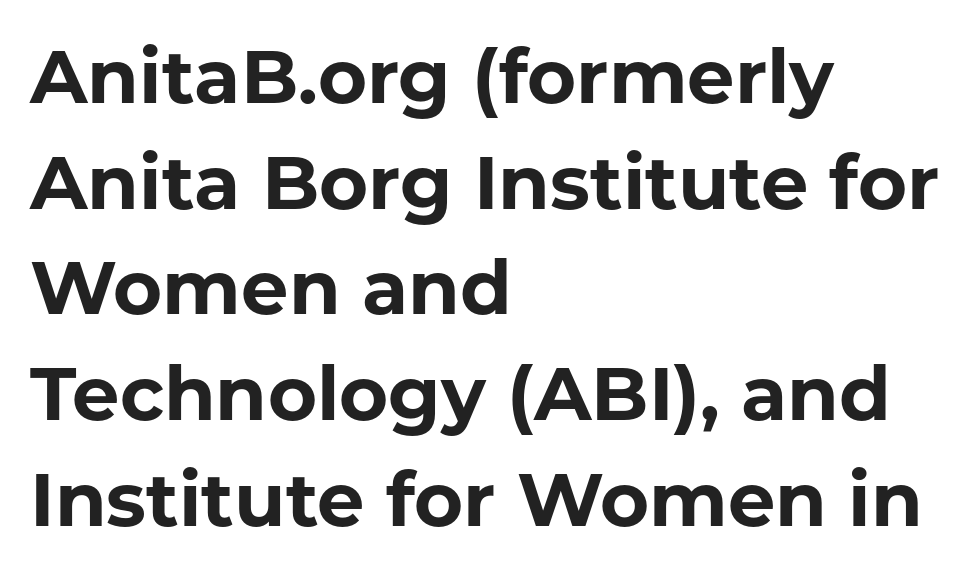
Descender tails drop into unmarked territory. Students, note that the glyphs here touch the page at normal intervals. Notice how thick the strokes are: this is what a full bold looks like. Notice how the stems are strictly vertical — no italics here. The rag falls on the right side of this text block.
